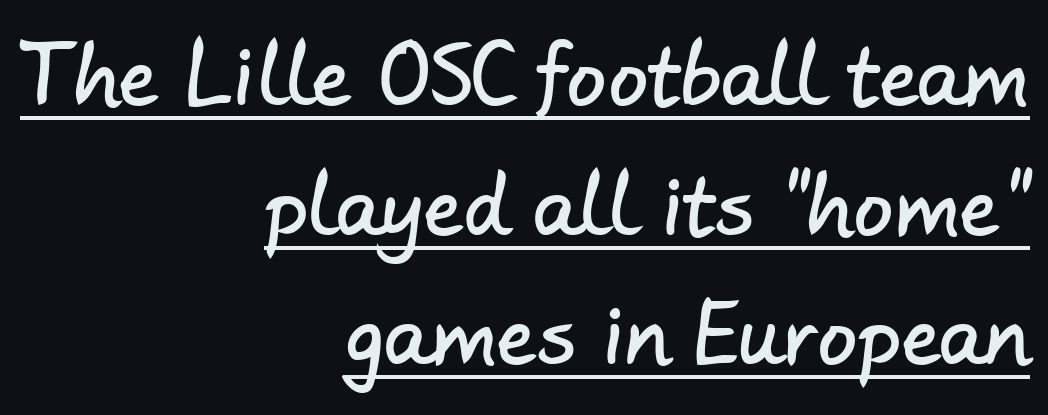
Q: Is the typeface a serif or a sans-serif typeface? A: Sans-serif.
Q: Is the text underlined? A: Yes.
Q: How is the paragraph aligned? A: Right-aligned.
Q: Is the spacing between letters normal or unusually wide? A: Normal.
Q: Is the spacing between lines tight, normal or loose? A: Normal.
Q: Width (condensed, normal, or wide)? A: Normal.
Q: Stroke contrast? A: Low.
Q: x-height? A: Small.
Q: Monospaced? A: No.
